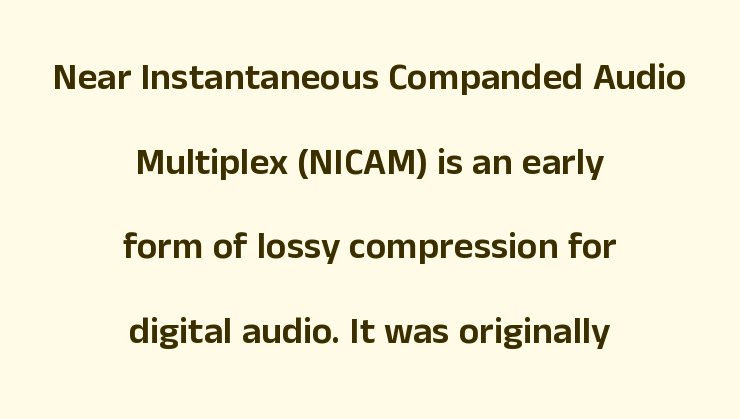
{"serif": "no", "italic": "no", "width": "normal", "stroke_contrast": "low", "x_height": "medium", "monospaced": "no", "underline": "no", "align": "center", "line_spacing": "loose", "line_spacing_ratio": 2.23, "letter_spacing": "normal", "letter_spacing_em": 0.0, "glyph_px": 38}
